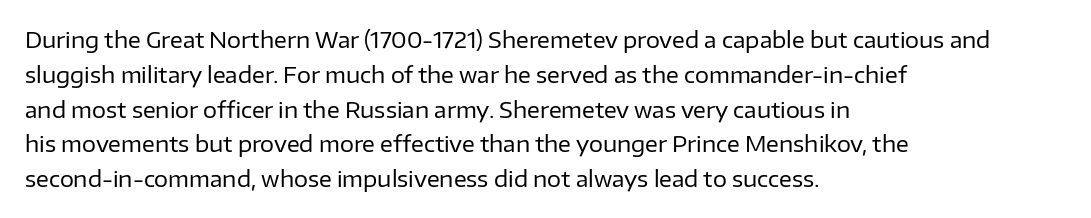
{"italic": "no", "bold": "no", "underline": "no", "align": "left", "line_spacing": "normal", "line_spacing_ratio": 1.58, "letter_spacing": "normal", "letter_spacing_em": 0.0, "glyph_px": 22}
